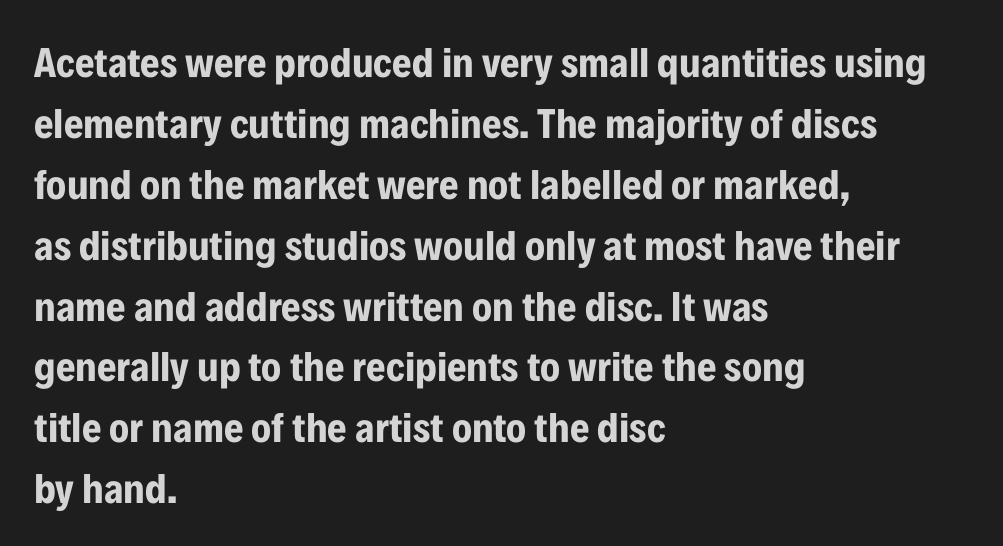
Q: Is the text bold? A: Yes.
Q: Is the text italic (slanted)? A: No, it is upright.
Q: Is the typeface a serif or a sans-serif typeface? A: Sans-serif.
Q: Is the text underlined? A: No.
Q: How is the paragraph aligned? A: Left-aligned.
Q: Is the spacing between letters normal or unusually wide? A: Normal.
Q: Is the spacing between lines tight, normal or loose? A: Normal.
Q: Width (condensed, normal, or wide)? A: Condensed.
Q: Stroke contrast? A: Low.
Q: x-height? A: Medium.
Q: Monospaced? A: No.
